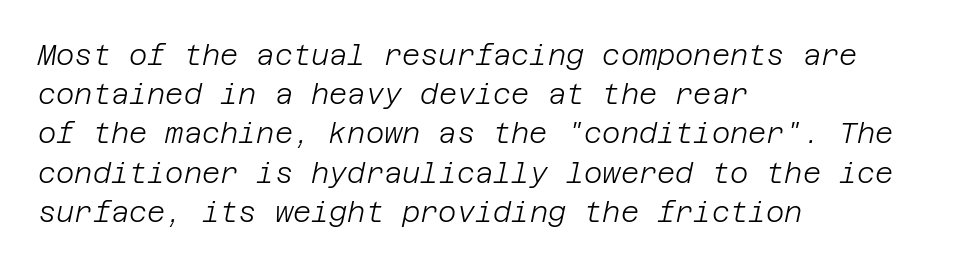
Q: Is the text bold? A: No.
Q: Is the text italic (slanted)? A: Yes, it leans right by about 12 degrees.
Q: Is the text underlined? A: No.
Q: How is the paragraph aligned? A: Left-aligned.
Q: Is the spacing between letters normal or unusually wide? A: Normal.
Q: Is the spacing between lines tight, normal or loose? A: Normal.
Q: Width (condensed, normal, or wide)? A: Normal.
Q: Stroke contrast? A: Low.
Q: x-height? A: Large.
